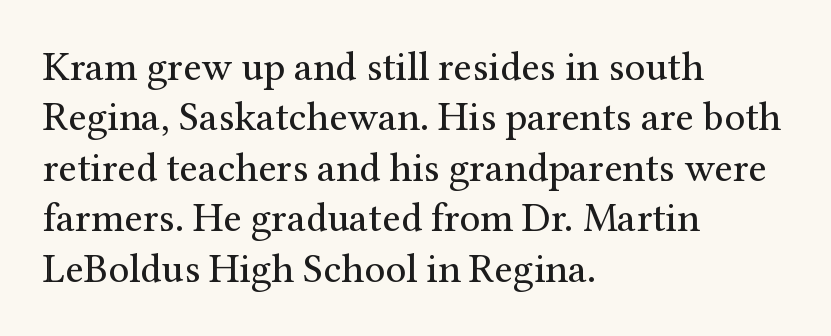
{"serif": "yes", "italic": "no", "bold": "no", "weight": "regular", "width": "normal", "stroke_contrast": "medium", "x_height": "medium", "monospaced": "no", "underline": "no", "align": "left", "line_spacing_ratio": 1.23, "letter_spacing": "normal", "letter_spacing_em": 0.0, "glyph_px": 41}
